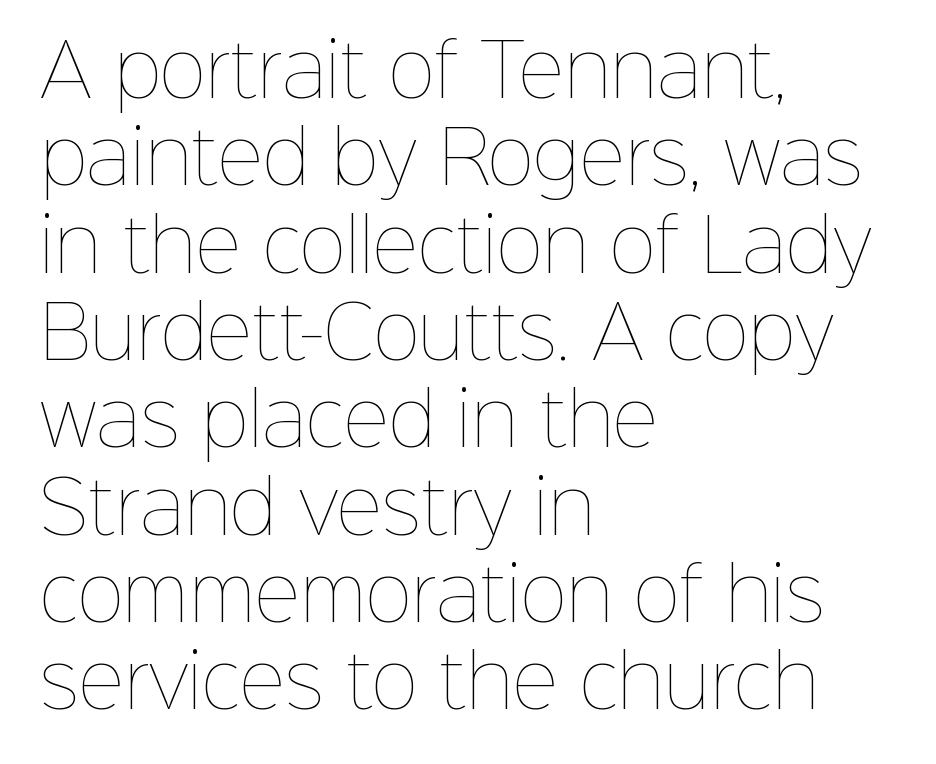
The gaps between neighbouring characters are ordinary and unremarkable. These lines stack with their left ends in a neat column. Letters rest on an invisible, unmarked baseline. The characters are drawn with everyday or finer stroke widths. You could not count columns in this text — the font is proportionally spaced. A typesetter would mark this as roman, not italic.
